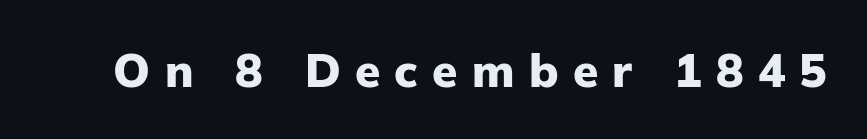
The image shows 46 px heavy sans-serif type, upright; set unusually wide letter spacing (+0.31 em), not underlined; low stroke contrast and a medium x-height.
